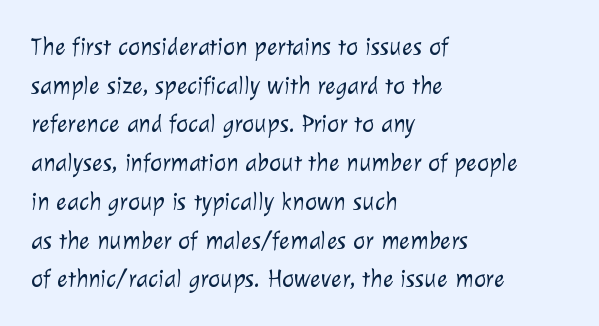
The image shows 25 px text type; set left-aligned, normal line spacing (1.55x), normal letter spacing, not underlined.
